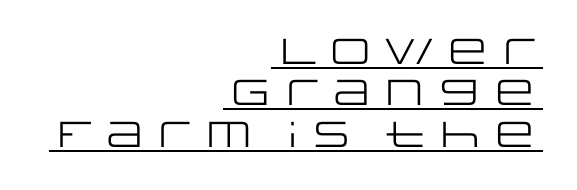
{"serif": "no", "italic": "no", "bold": "no", "weight": "regular", "width": "wide", "stroke_contrast": "low", "x_height": "large", "monospaced": "no", "underline": "yes", "align": "right", "line_spacing": "tight", "line_spacing_ratio": 1.15, "letter_spacing": "normal", "letter_spacing_em": 0.0, "glyph_px": 36}
